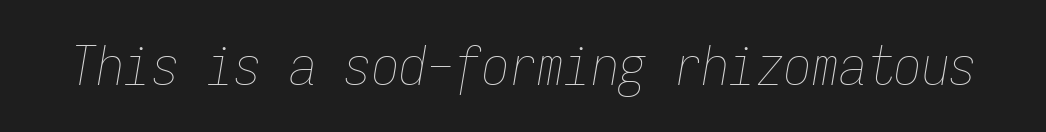
{"italic": "yes", "lean": "right", "slant_degrees": 9, "bold": "no", "weight": "thin", "width": "condensed", "stroke_contrast": "low", "x_height": "medium", "monospaced": "yes", "underline": "no", "letter_spacing": "normal", "letter_spacing_em": 0.0, "glyph_px": 55}
